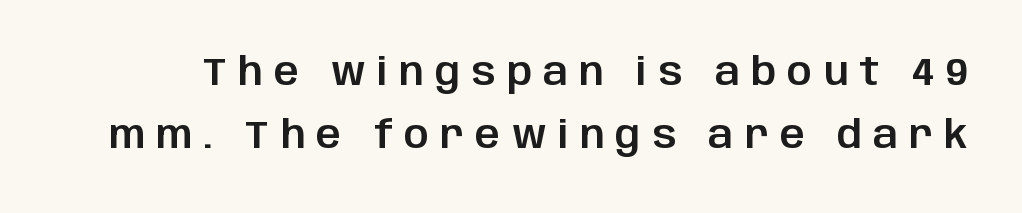
{"serif": "no", "italic": "no", "width": "normal", "stroke_contrast": "low", "x_height": "large", "monospaced": "no", "underline": "no", "line_spacing": "normal", "line_spacing_ratio": 1.62, "letter_spacing": "wide", "letter_spacing_em": 0.29, "glyph_px": 39}
